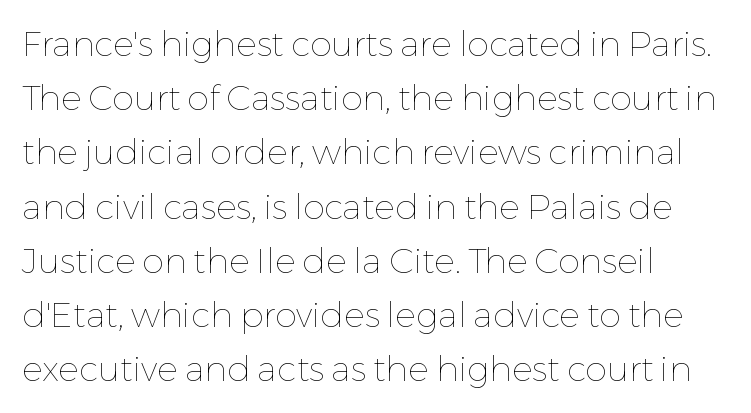
Q: Is the text bold? A: No.
Q: Is the text italic (slanted)? A: No, it is upright.
Q: Is the text underlined? A: No.
Q: How is the paragraph aligned? A: Left-aligned.
Q: Is the spacing between letters normal or unusually wide? A: Normal.
Q: Is the spacing between lines tight, normal or loose? A: Normal.
Q: Width (condensed, normal, or wide)? A: Normal.
Q: Stroke contrast? A: Low.
Q: x-height? A: Medium.
Q: Monospaced? A: No.
